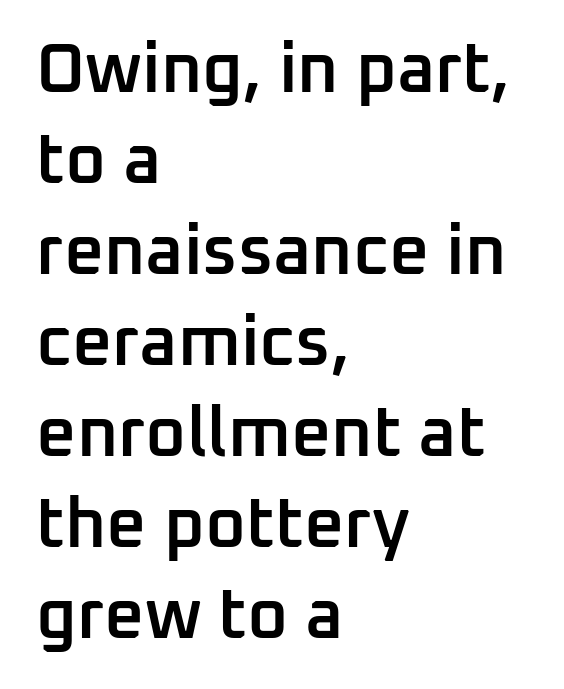
The image shows 70 px semibold sans-serif type, upright; set left-aligned, normal line spacing (1.3x), normal letter spacing, not underlined; low stroke contrast and a medium x-height.
